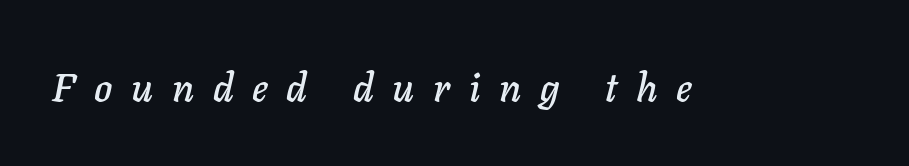
Looks like regular typesetting: each glyph gets only the width it needs. An italicized treatment has been applied to the whole sample. This rendering widens character spacing well past its baseline value. The strip under each line holds only bare page.
